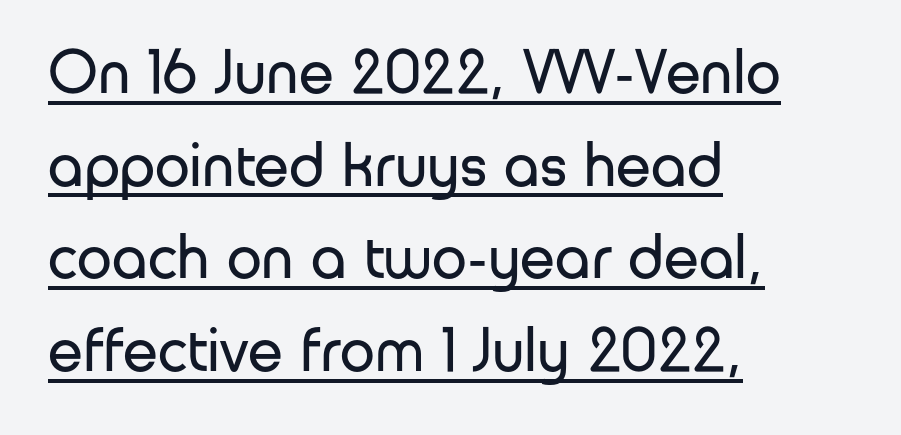
{"serif": "no", "italic": "no", "bold": "no", "weight": "regular", "width": "normal", "stroke_contrast": "low", "x_height": "medium", "monospaced": "no", "underline": "yes", "align": "left", "line_spacing": "normal", "line_spacing_ratio": 1.47, "letter_spacing": "normal", "letter_spacing_em": 0.0, "glyph_px": 63}
